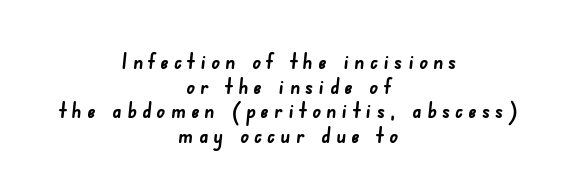
The image shows 21 px bold type; set centered, line spacing 1.17x, unusually wide letter spacing (+0.26 em), not underlined.
